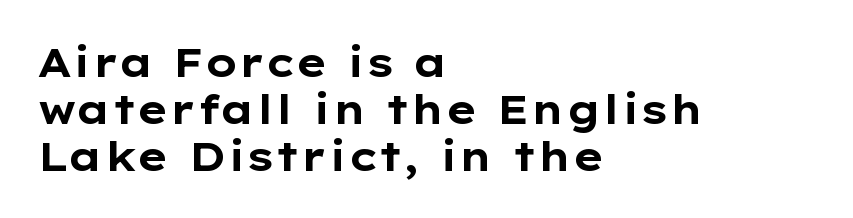
{"serif": "no", "italic": "no", "bold": "yes", "weight": "bold", "width": "wide", "stroke_contrast": "low", "x_height": "medium", "monospaced": "no", "underline": "no", "align": "left", "line_spacing_ratio": 1.17, "letter_spacing": "normal", "letter_spacing_em": 0.0, "glyph_px": 40}
